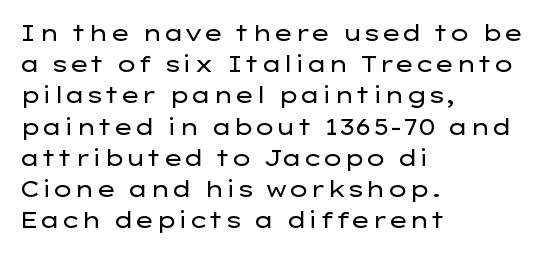
Q: Is the text bold? A: No.
Q: Is the text italic (slanted)? A: No, it is upright.
Q: Is the text underlined? A: No.
Q: How is the paragraph aligned? A: Left-aligned.
Q: Is the spacing between letters normal or unusually wide? A: Normal.
Q: Is the spacing between lines tight, normal or loose? A: Normal.
